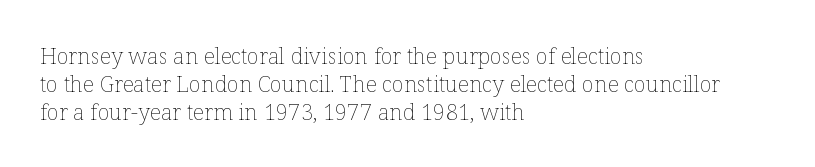
The image shows 22 px text type, upright; set left-aligned, normal line spacing (1.27x), normal letter spacing, not underlined.
